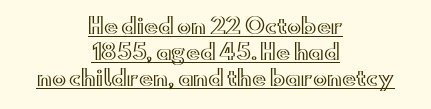
{"italic": "no", "underline": "yes", "align": "center", "line_spacing_ratio": 1.24, "letter_spacing": "normal", "letter_spacing_em": 0.0, "glyph_px": 21}
